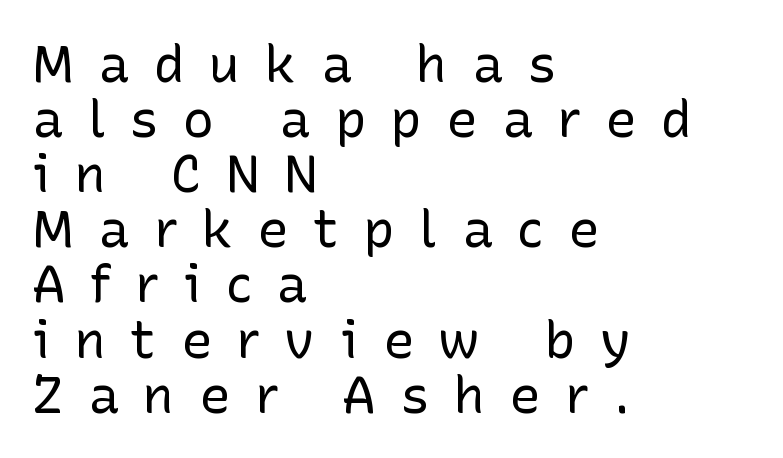
Is this a fixed-width face? No — the glyphs have proportional, varying widths. Bare-footed words on every line. The space between consecutive lines is stingy. Tracking value appears strongly positive — letters spread wide.
